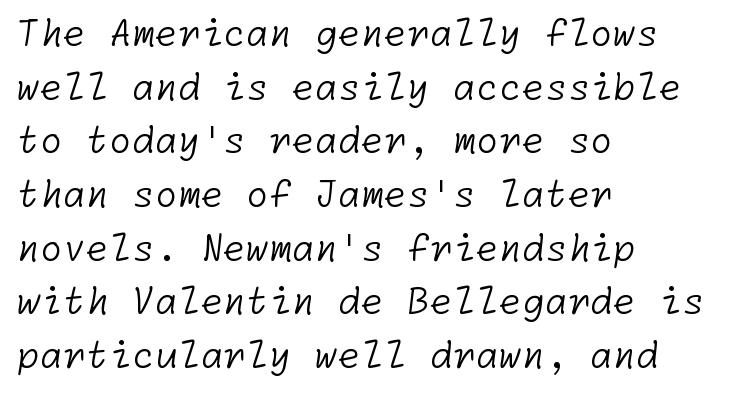
Q: Is the text bold? A: No.
Q: Is the typeface a serif or a sans-serif typeface? A: Sans-serif.
Q: Is the text underlined? A: No.
Q: How is the paragraph aligned? A: Left-aligned.
Q: Is the spacing between letters normal or unusually wide? A: Normal.
Q: Is the spacing between lines tight, normal or loose? A: Normal.
Q: Width (condensed, normal, or wide)? A: Normal.
Q: Stroke contrast? A: Low.
Q: x-height? A: Medium.
